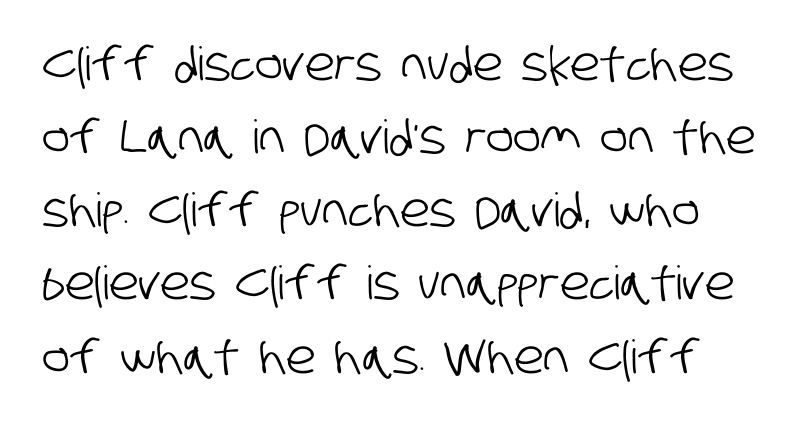
The image shows 46 px condensed sans-serif type; set normal line spacing (1.59x), normal letter spacing, not underlined; low stroke contrast and a large x-height.
